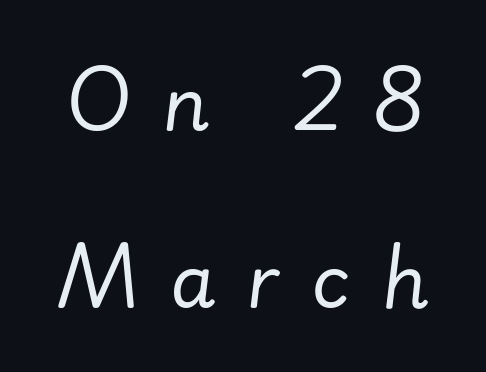
{"italic": "yes", "lean": "right", "slant_degrees": 7, "bold": "no", "weight": "regular", "width": "normal", "stroke_contrast": "low", "x_height": "small", "monospaced": "no", "underline": "no", "line_spacing": "loose", "line_spacing_ratio": 2.43, "letter_spacing": "wide", "letter_spacing_em": 0.43, "glyph_px": 73}
